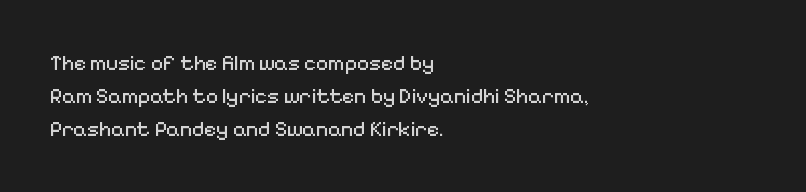
The image shows 21 px text type, upright; set left-aligned, normal line spacing (1.57x), normal letter spacing, not underlined.
